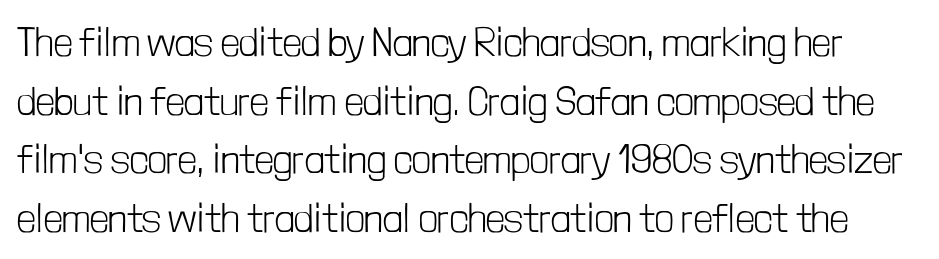
{"serif": "no", "italic": "no", "bold": "no", "weight": "light", "width": "condensed", "stroke_contrast": "low", "x_height": "medium", "monospaced": "no", "underline": "no", "line_spacing": "normal", "line_spacing_ratio": 1.43, "letter_spacing": "normal", "letter_spacing_em": 0.0, "glyph_px": 41}
